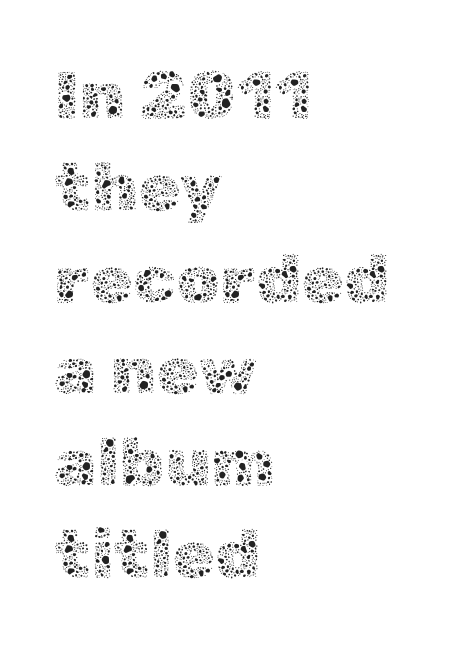
The image shows 69 px thin type, upright; set left-aligned, normal line spacing (1.33x), normal letter spacing, not underlined; a medium x-height.
